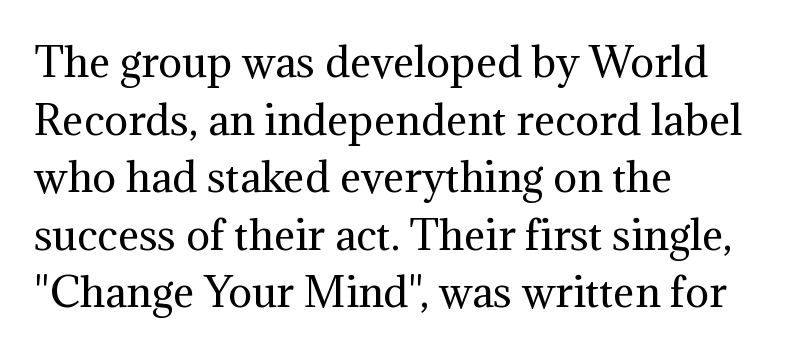
The image shows 40 px regular-weight serif type, upright; set left-aligned, normal line spacing (1.44x), normal letter spacing, not underlined; medium stroke contrast and a medium x-height.
